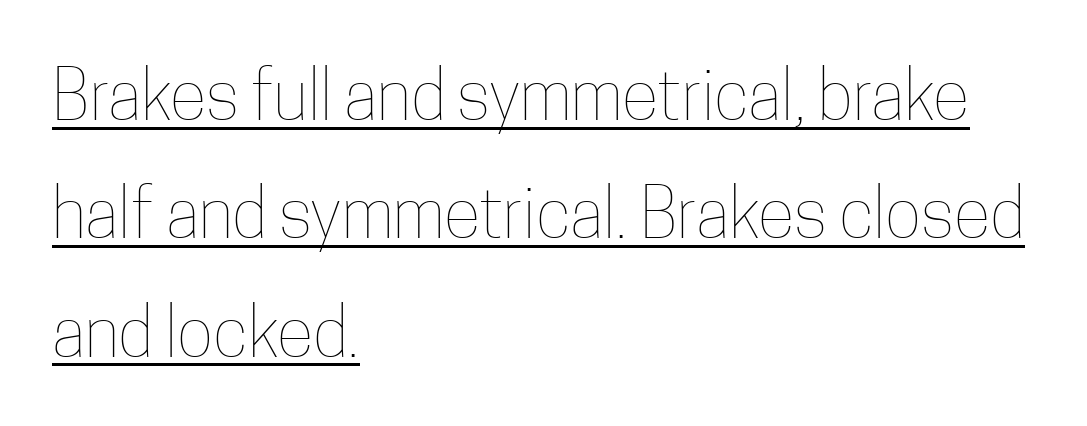
The rendering uses natural spacing where letterforms have individual widths. This is the regular roman posture of the typeface. The string is rendered with underlining switched on. Layout note: lines flush left.
